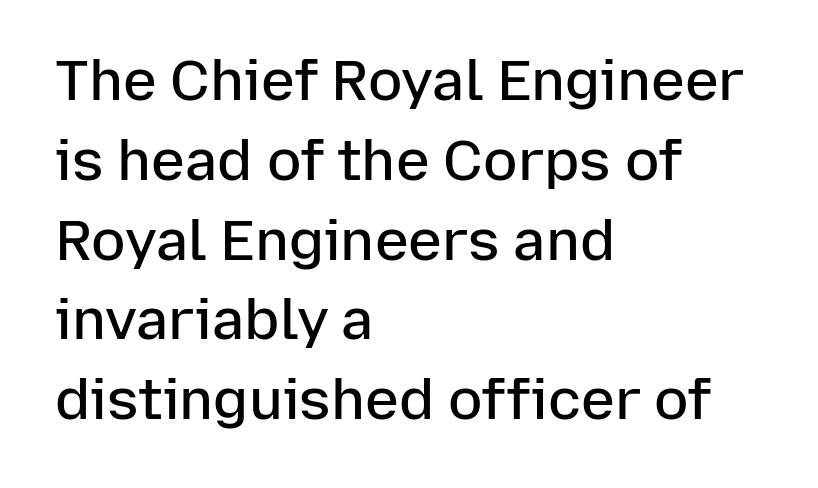
Q: Is the text bold? A: Semi-bold.
Q: Is the text italic (slanted)? A: No, it is upright.
Q: Is the typeface a serif or a sans-serif typeface? A: Sans-serif.
Q: Is the text underlined? A: No.
Q: How is the paragraph aligned? A: Left-aligned.
Q: Is the spacing between letters normal or unusually wide? A: Normal.
Q: Is the spacing between lines tight, normal or loose? A: Normal.
Q: Width (condensed, normal, or wide)? A: Normal.
Q: Stroke contrast? A: Low.
Q: x-height? A: Medium.
Q: Monospaced? A: No.
